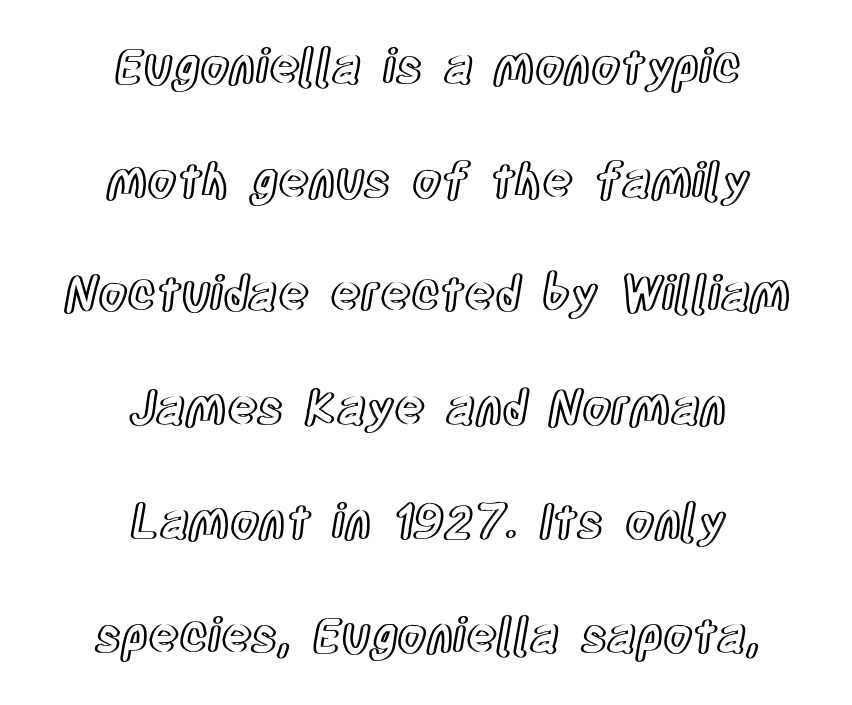
Students, observe: this is what heavily led, spacious text looks like. The words here are not underlined. Short and long lines alike share a common midpoint. The passage shown is typed in a proportional face where columns would drift. In terms of letterspacing, this is plain default setting.
